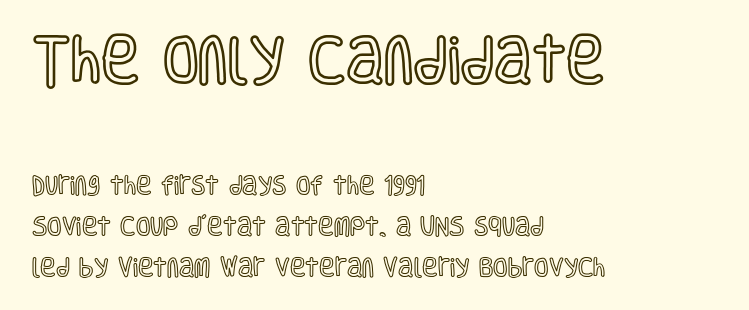
Layout note: lines flush left. Characters follow at the spacing the type designer built in. Does the leading feel generous? Absolutely, it's lavish. Top chunk: large. Bottom chunk: small.
